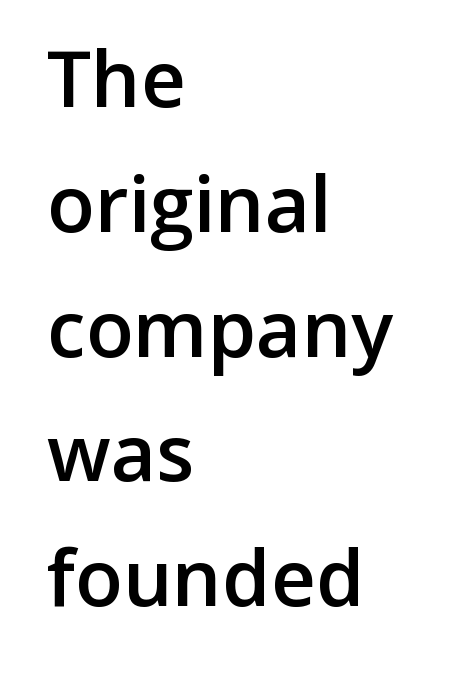
The image shows 78 px semibold sans-serif type, upright; set left-aligned, normal line spacing (1.6x), normal letter spacing, not underlined; low stroke contrast and a medium x-height.
